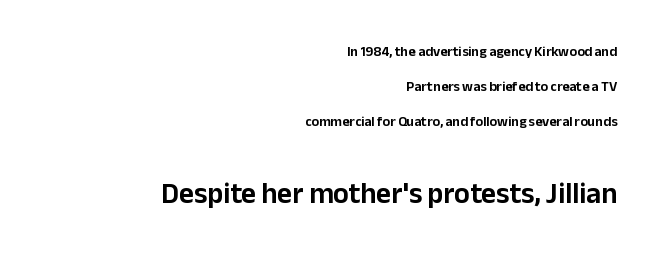
The image shows 29 px sans-serif type, upright; set right-aligned, loose line spacing (2.5x), normal letter spacing, not underlined; the second (bottom) block is 2.07x larger; low stroke contrast and a medium x-height.
